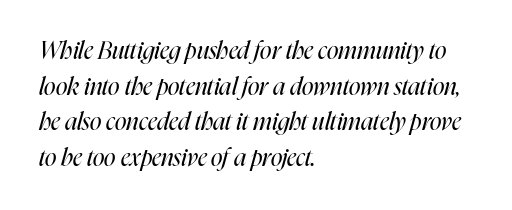
The text block is weighted toward the left margin, trailing off unevenly rightward. Clear beneath every line of the passage. Students, observe: this is what conventionally led text looks like. The typeface has the unassuming heft of standard copy or less. This rendering leaves character spacing at its baseline value. Tall strokes in this sample are angled rather than plumb.
